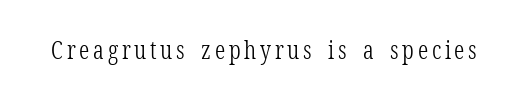
Q: Is the text bold? A: No.
Q: Is the text italic (slanted)? A: No, it is upright.
Q: Is the text underlined? A: No.
